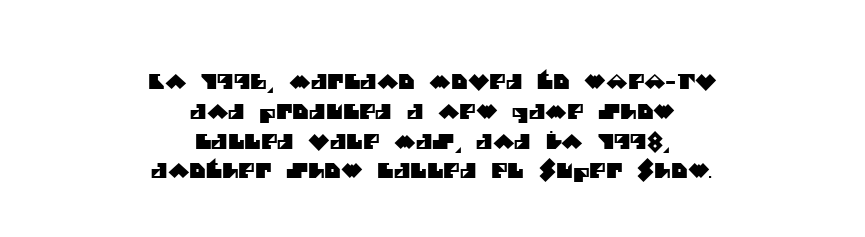
The vertical gap from one line to the next is medium. This sample is center-justified, so both line endings float freely. Plain, unruled lines of type. Default kerning and tracking; the words read as compact shapes.
